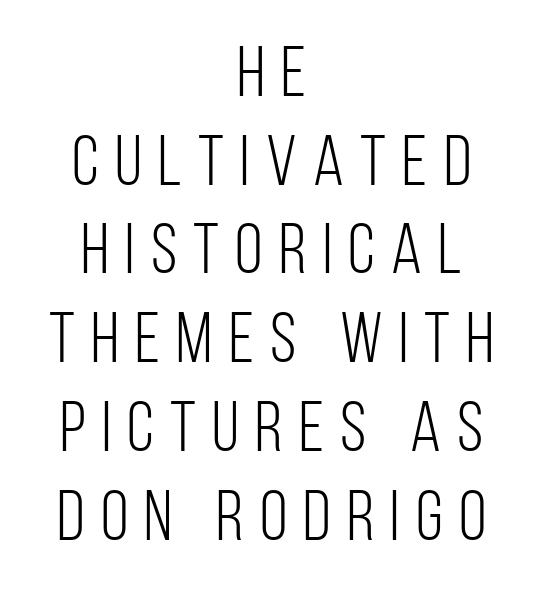
{"serif": "no", "italic": "no", "bold": "no", "weight": "light", "width": "condensed", "stroke_contrast": "low", "x_height": "large", "monospaced": "no", "underline": "no", "align": "center", "line_spacing": "normal", "line_spacing_ratio": 1.25, "letter_spacing": "wide", "letter_spacing_em": 0.23, "glyph_px": 71}
